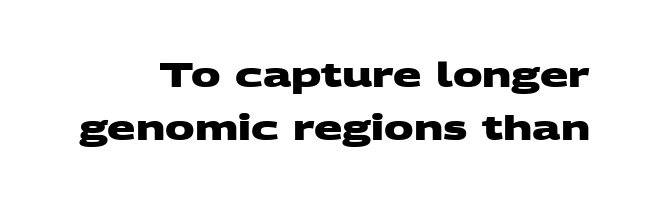
Q: Is the text bold? A: Yes.
Q: Is the typeface a serif or a sans-serif typeface? A: Sans-serif.
Q: Is the text underlined? A: No.
Q: Is the spacing between letters normal or unusually wide? A: Normal.
Q: Is the spacing between lines tight, normal or loose? A: Normal.
Q: Width (condensed, normal, or wide)? A: Wide.
Q: Stroke contrast? A: Medium.
Q: x-height? A: Large.
Q: Monospaced? A: No.
